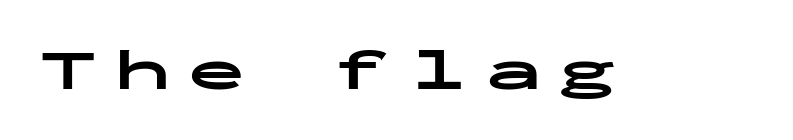
{"serif": "no", "italic": "no", "bold": "yes", "weight": "bold", "width": "wide", "stroke_contrast": "low", "x_height": "medium", "monospaced": "yes", "underline": "no", "letter_spacing": "wide", "letter_spacing_em": 0.3, "glyph_px": 57}
